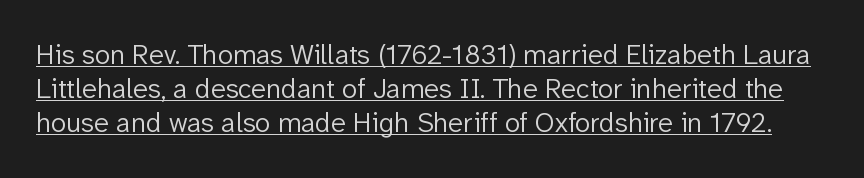
{"serif": "no", "italic": "no", "bold": "no", "weight": "light", "width": "normal", "stroke_contrast": "low", "x_height": "medium", "monospaced": "no", "underline": "yes", "line_spacing_ratio": 1.22, "letter_spacing": "normal", "letter_spacing_em": 0.0, "glyph_px": 28}
